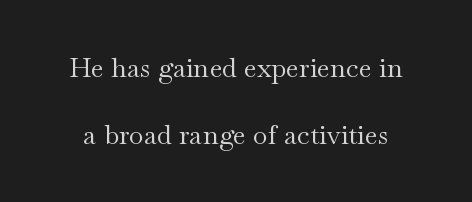
{"italic": "no", "bold": "no", "underline": "no", "line_spacing": "loose", "line_spacing_ratio": 2.47, "letter_spacing": "normal", "letter_spacing_em": 0.0, "glyph_px": 27}
